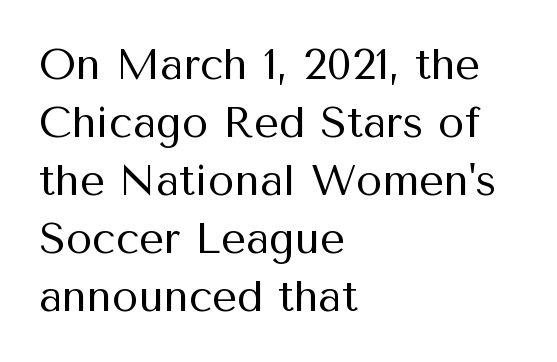
{"serif": "no", "italic": "no", "bold": "no", "weight": "regular", "width": "normal", "stroke_contrast": "medium", "x_height": "medium", "monospaced": "no", "underline": "no", "align": "left", "line_spacing": "normal", "line_spacing_ratio": 1.35, "letter_spacing": "normal", "letter_spacing_em": 0.0, "glyph_px": 43}
